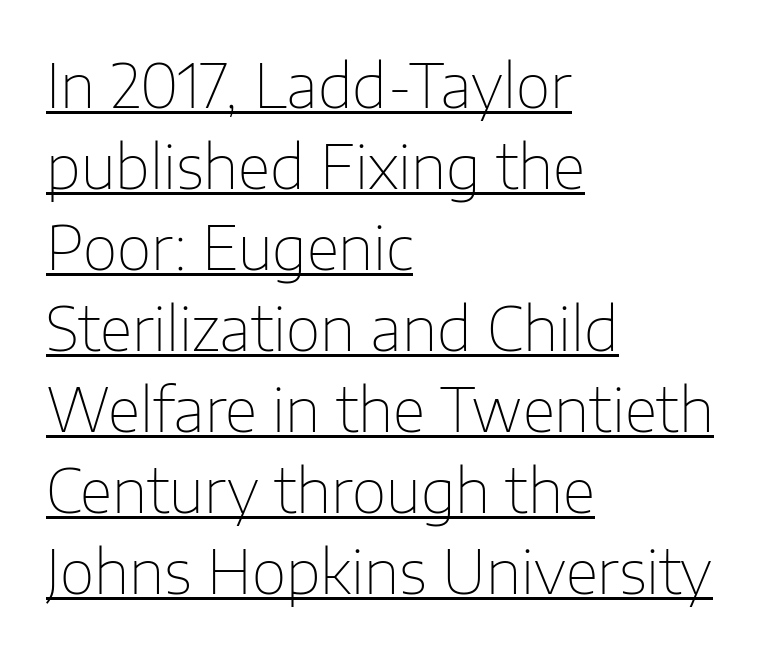
Q: Is the text bold? A: No.
Q: Is the text italic (slanted)? A: No, it is upright.
Q: Is the typeface a serif or a sans-serif typeface? A: Sans-serif.
Q: Is the text underlined? A: Yes.
Q: How is the paragraph aligned? A: Left-aligned.
Q: Is the spacing between letters normal or unusually wide? A: Normal.
Q: Is the spacing between lines tight, normal or loose? A: Normal.
Q: Width (condensed, normal, or wide)? A: Normal.
Q: Stroke contrast? A: Low.
Q: x-height? A: Medium.
Q: Monospaced? A: No.
